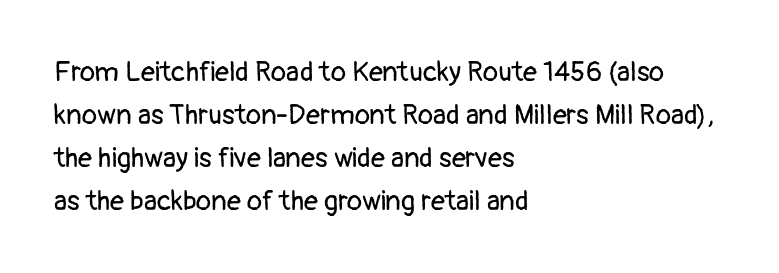
The image shows 28 px regular-weight sans-serif type, upright; set left-aligned, normal line spacing (1.53x), normal letter spacing, not underlined; low stroke contrast and a medium x-height.
